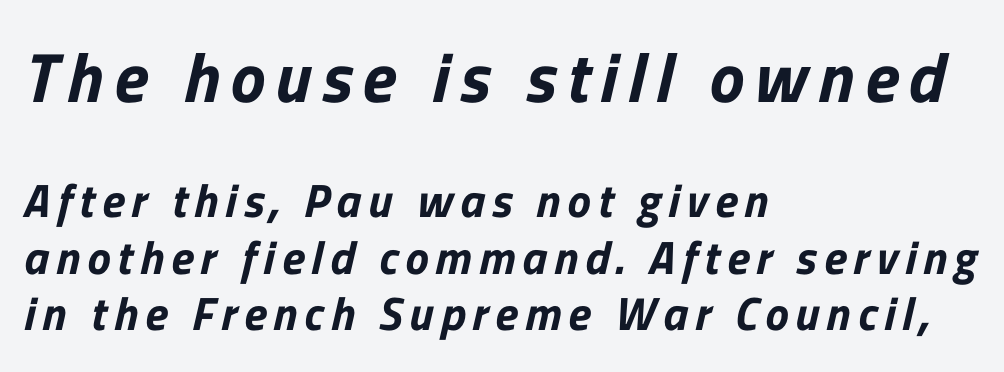
Q: Is the typeface a serif or a sans-serif typeface? A: Sans-serif.
Q: Is the text underlined? A: No.
Q: How is the paragraph aligned? A: Left-aligned.
Q: Which block of text is set in a larger size, the first (top) or the second (bottom)? A: The first (top) one.
Q: Width (condensed, normal, or wide)? A: Normal.
Q: Stroke contrast? A: Low.
Q: x-height? A: Medium.
Q: Monospaced? A: No.
